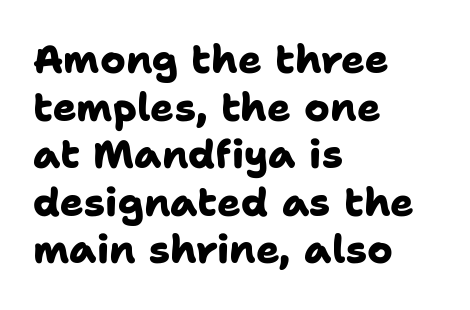
The image shows 39 px heavy sans-serif type; set left-aligned, line spacing 1.22x, normal letter spacing, not underlined; low stroke contrast and a medium x-height.
